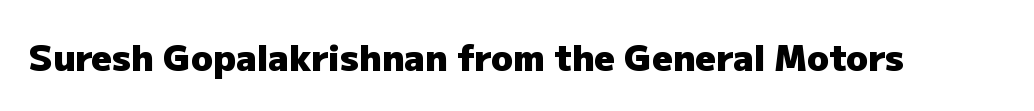
{"serif": "no", "italic": "no", "bold": "yes", "weight": "heavy", "width": "normal", "stroke_contrast": "low", "x_height": "medium", "monospaced": "no", "underline": "no", "letter_spacing": "normal", "letter_spacing_em": 0.0, "glyph_px": 36}
